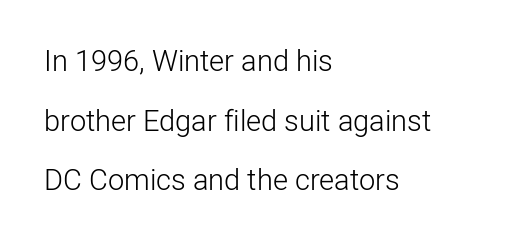
The image shows 29 px light sans-serif type, upright; set left-aligned, loose line spacing (2.06x), normal letter spacing, not underlined; low stroke contrast and a medium x-height.
